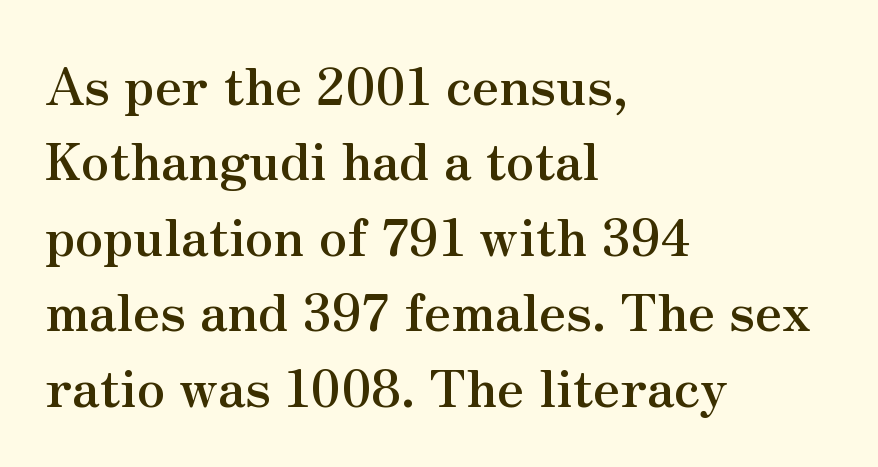
The image shows 51 px semibold serif type, upright; set left-aligned, normal line spacing (1.48x), normal letter spacing, not underlined; medium stroke contrast and a small x-height.
